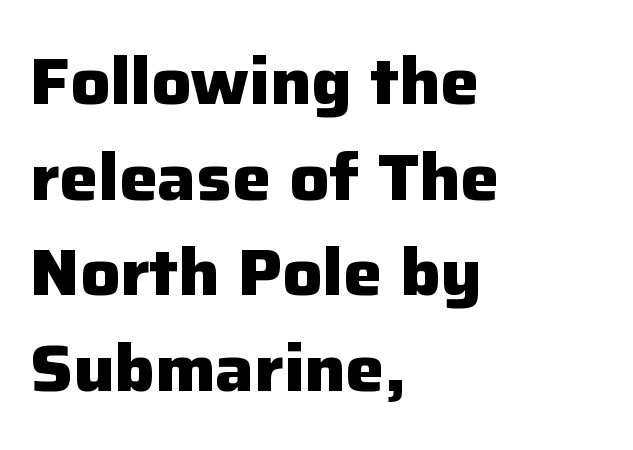
{"serif": "no", "italic": "no", "bold": "yes", "weight": "heavy", "width": "normal", "stroke_contrast": "low", "x_height": "medium", "monospaced": "no", "underline": "no", "align": "left", "line_spacing": "normal", "line_spacing_ratio": 1.47, "letter_spacing": "normal", "letter_spacing_em": 0.0, "glyph_px": 65}
